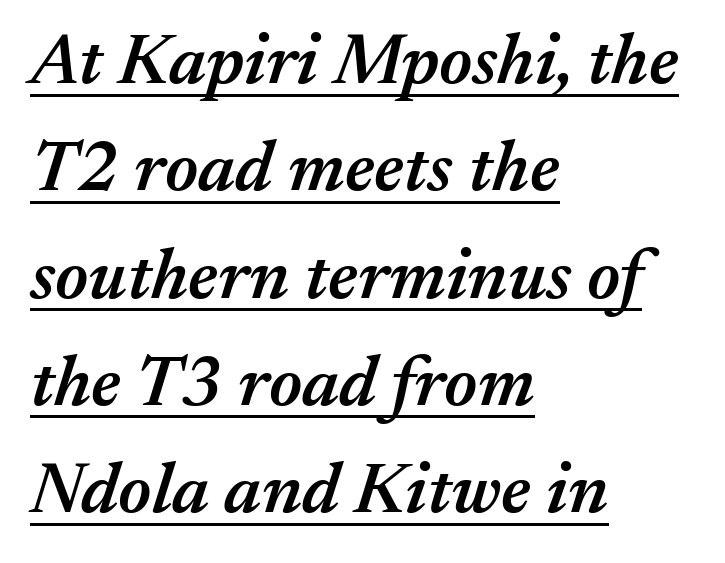
Q: Is the text bold? A: Semi-bold.
Q: Is the text italic (slanted)? A: Yes, it leans right by about 17 degrees.
Q: Is the text underlined? A: Yes.
Q: How is the paragraph aligned? A: Left-aligned.
Q: Is the spacing between letters normal or unusually wide? A: Normal.
Q: Is the spacing between lines tight, normal or loose? A: Normal.
Q: Width (condensed, normal, or wide)? A: Normal.
Q: Stroke contrast? A: Medium.
Q: x-height? A: Medium.
Q: Monospaced? A: No.
